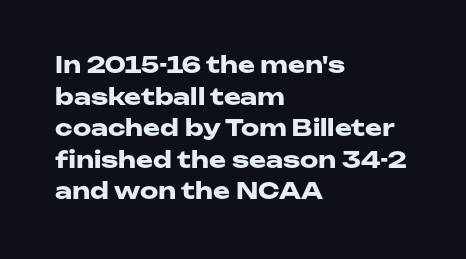
Q: Is the text bold? A: Yes.
Q: Is the text italic (slanted)? A: No, it is upright.
Q: Is the text underlined? A: No.
Q: How is the paragraph aligned? A: Left-aligned.
Q: Is the spacing between letters normal or unusually wide? A: Normal.
Q: Is the spacing between lines tight, normal or loose? A: Normal.
